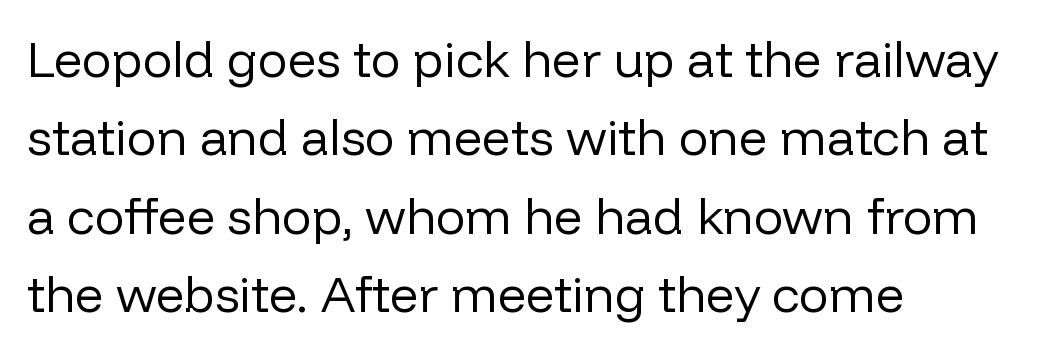
The image shows 50 px regular-weight sans-serif type, upright; set left-aligned, normal line spacing (1.57x), normal letter spacing, not underlined; low stroke contrast and a medium x-height.
